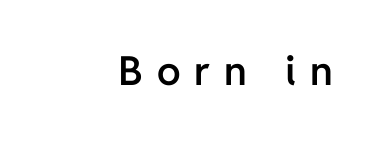
Q: Is the text bold? A: Semi-bold.
Q: Is the text italic (slanted)? A: No, it is upright.
Q: Is the typeface a serif or a sans-serif typeface? A: Sans-serif.
Q: Is the text underlined? A: No.
Q: How is the paragraph aligned? A: Right-aligned.
Q: Is the spacing between letters normal or unusually wide? A: Unusually wide.
Q: Width (condensed, normal, or wide)? A: Normal.
Q: Stroke contrast? A: Low.
Q: x-height? A: Medium.
Q: Monospaced? A: No.
